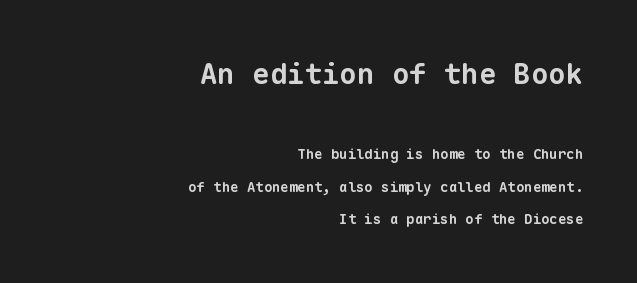
Q: Is the text bold? A: Yes.
Q: Is the typeface a serif or a sans-serif typeface? A: Sans-serif.
Q: Is the text underlined? A: No.
Q: How is the paragraph aligned? A: Right-aligned.
Q: Is the spacing between letters normal or unusually wide? A: Normal.
Q: Is the spacing between lines tight, normal or loose? A: Loose.
Q: Which block of text is set in a larger size, the first (top) or the second (bottom)? A: The first (top) one.
Q: Width (condensed, normal, or wide)? A: Normal.
Q: Stroke contrast? A: Low.
Q: x-height? A: Medium.
Q: Monospaced? A: Yes.
